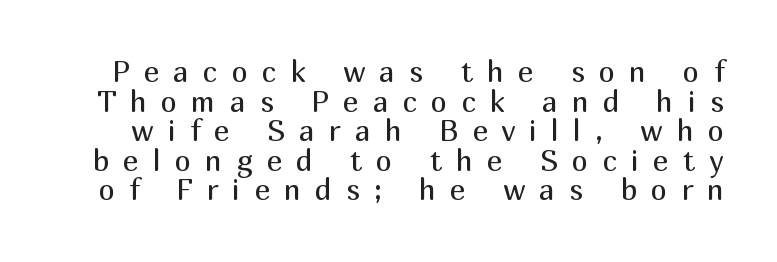
These lines huddle together more closely than default settings would place them. Nope, no serifs anywhere on these letters. Here the designer chose a conventional face with non-uniform glyph widths. Vertical stems look standard width or narrower in stroke. Tracking value appears strongly positive — letters spread wide. Quick note: not italic, upright.
